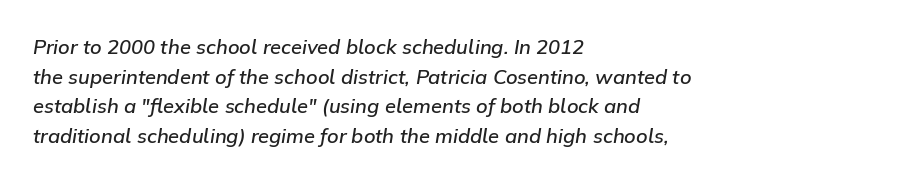
The image shows 20 px text type, italic (leaning right); set left-aligned, normal line spacing (1.48x), normal letter spacing, not underlined.
